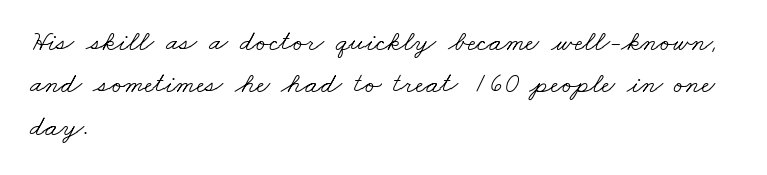
The image shows 29 px light, wide serif type; set left-aligned, normal line spacing (1.46x), normal letter spacing, not underlined; low stroke contrast and a small x-height.
